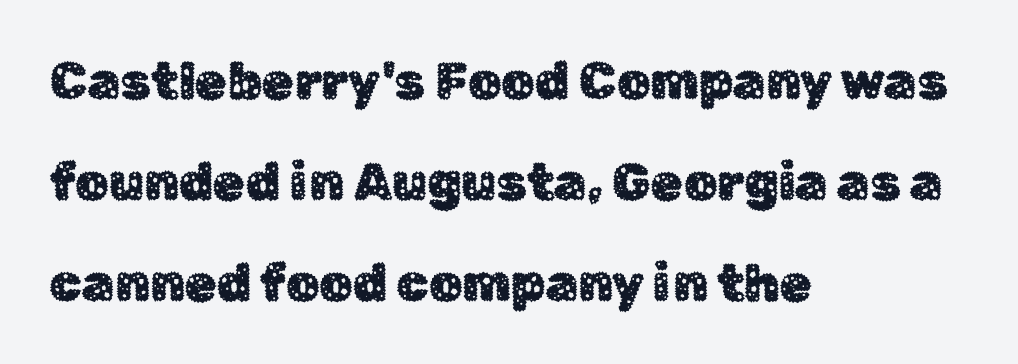
Q: Is the text italic (slanted)? A: No, it is upright.
Q: Is the typeface a serif or a sans-serif typeface? A: Sans-serif.
Q: Is the text underlined? A: No.
Q: How is the paragraph aligned? A: Left-aligned.
Q: Is the spacing between letters normal or unusually wide? A: Normal.
Q: Is the spacing between lines tight, normal or loose? A: Loose.
Q: Width (condensed, normal, or wide)? A: Normal.
Q: Stroke contrast? A: Low.
Q: x-height? A: Medium.
Q: Monospaced? A: No.
